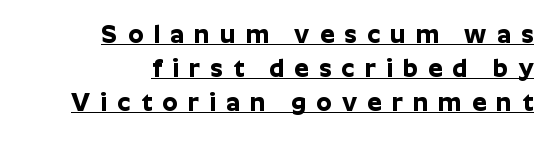
The image shows 25 px bold type, upright; set right-aligned, normal line spacing (1.36x), unusually wide letter spacing (+0.41 em), underlined.
